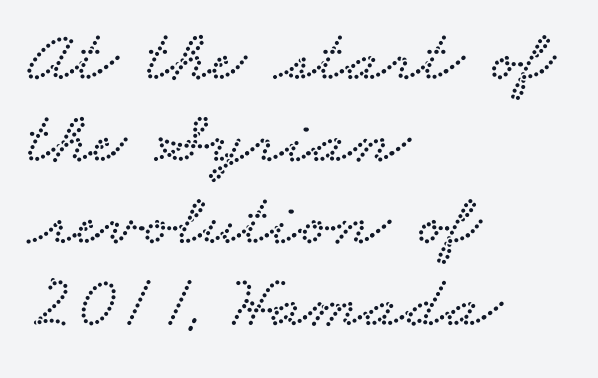
{"serif": "yes", "width": "wide", "stroke_contrast": "low", "x_height": "small", "monospaced": "no", "underline": "no", "align": "left", "line_spacing": "tight", "line_spacing_ratio": 1.11, "letter_spacing": "normal", "letter_spacing_em": 0.0, "glyph_px": 74}
